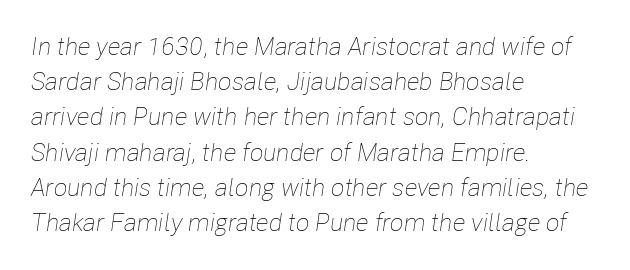
Q: Is the text bold? A: No.
Q: Is the text italic (slanted)? A: Yes, it leans right by about 8 degrees.
Q: Is the text underlined? A: No.
Q: How is the paragraph aligned? A: Left-aligned.
Q: Is the spacing between letters normal or unusually wide? A: Normal.
Q: Is the spacing between lines tight, normal or loose? A: Normal.
